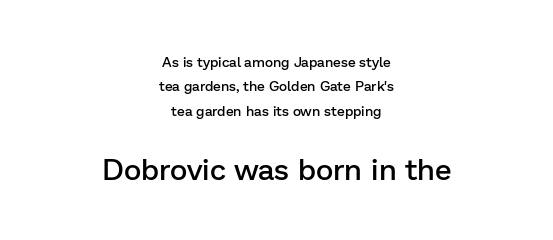
The image shows 30 px semibold sans-serif type, upright; set centered, line spacing 1.75x, normal letter spacing, not underlined; the second (bottom) block is 2.14x larger; low stroke contrast and a medium x-height.
